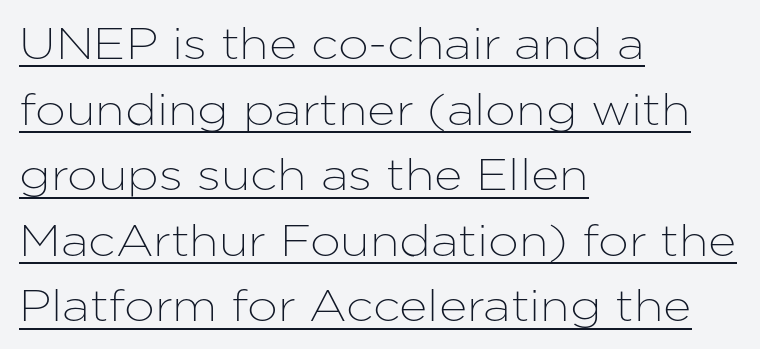
Q: Is the text italic (slanted)? A: No, it is upright.
Q: Is the typeface a serif or a sans-serif typeface? A: Sans-serif.
Q: Is the text underlined? A: Yes.
Q: How is the paragraph aligned? A: Left-aligned.
Q: Is the spacing between letters normal or unusually wide? A: Normal.
Q: Is the spacing between lines tight, normal or loose? A: Normal.
Q: Width (condensed, normal, or wide)? A: Normal.
Q: Stroke contrast? A: Low.
Q: x-height? A: Medium.
Q: Monospaced? A: No.
